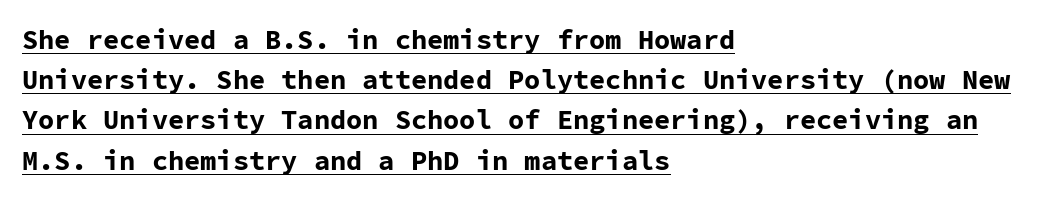
Q: Is the text bold? A: Yes.
Q: Is the text italic (slanted)? A: No, it is upright.
Q: Is the text underlined? A: Yes.
Q: How is the paragraph aligned? A: Left-aligned.
Q: Is the spacing between letters normal or unusually wide? A: Normal.
Q: Is the spacing between lines tight, normal or loose? A: Normal.
